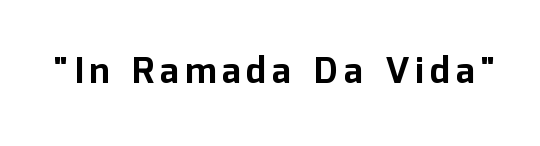
The image shows 36 px bold sans-serif type, upright; set not underlined; low stroke contrast and a medium x-height.
